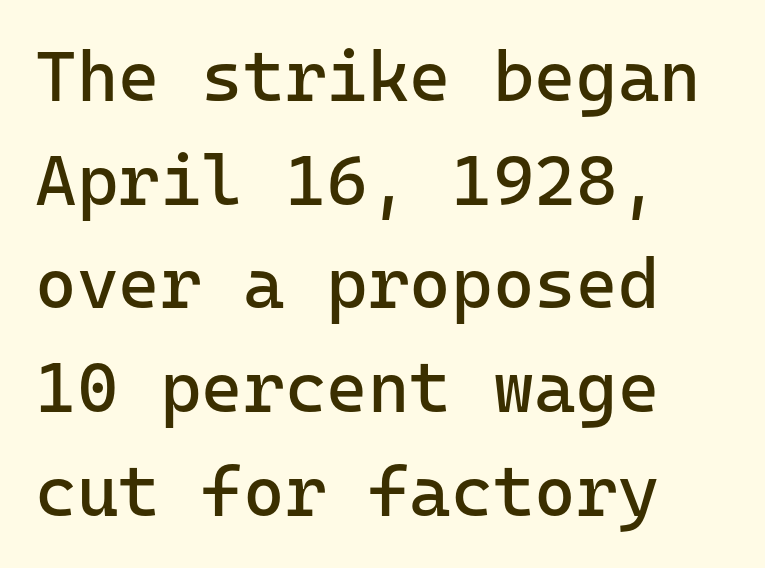
The image shows 71 px regular-weight sans-serif type, upright, monospaced; set left-aligned, normal line spacing (1.46x), normal letter spacing, not underlined; low stroke contrast and a medium x-height.
